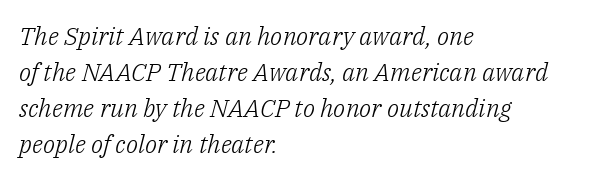
This sample uses an oblique cut, with every glyph tilted off the vertical. Glyph-to-glyph distance matches everyday printed text. The rows are spaced the way most documents space them. Typeset ragged right — the left edge is the straight one.
